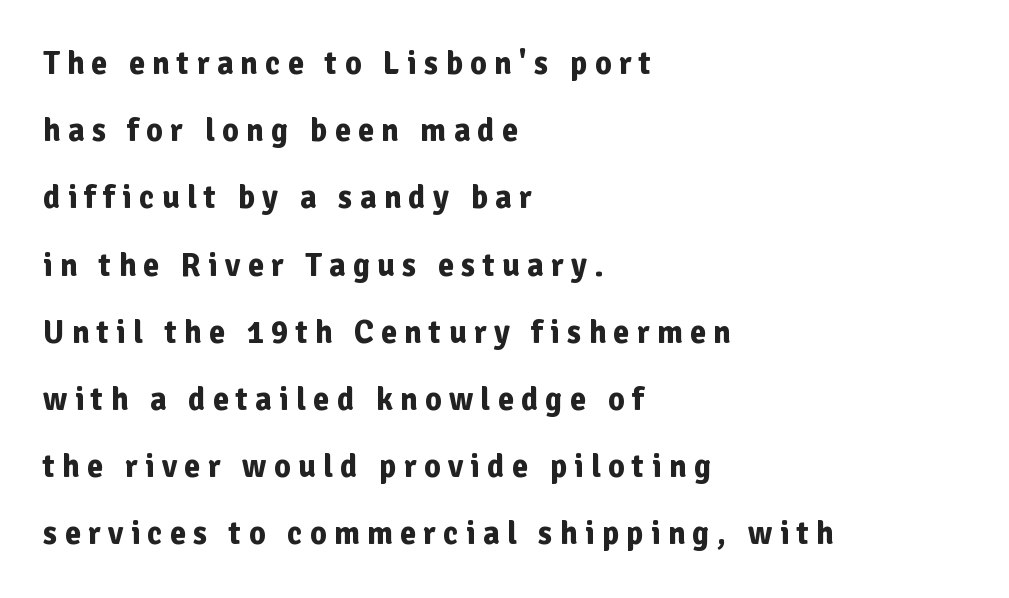
The image shows 32 px bold sans-serif type, upright; set left-aligned, loose line spacing (2.1x), unusually wide letter spacing (+0.23 em), not underlined; low stroke contrast and a medium x-height.
